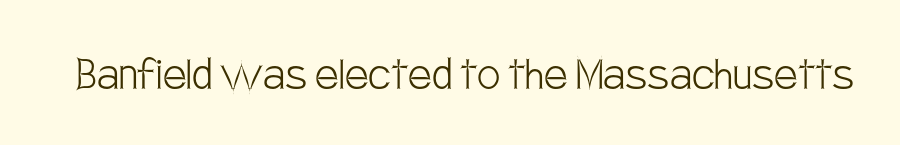
{"serif": "no", "italic": "no", "bold": "no", "weight": "light", "width": "condensed", "stroke_contrast": "low", "x_height": "large", "monospaced": "no", "underline": "no", "letter_spacing": "normal", "letter_spacing_em": 0.0, "glyph_px": 52}
